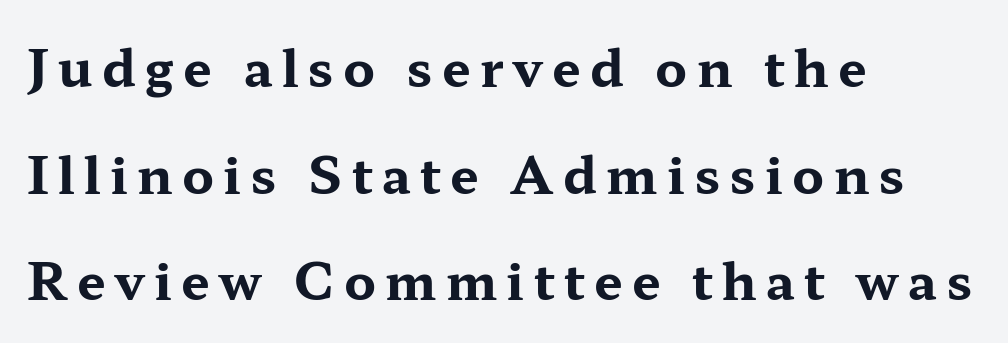
Q: Is the text bold? A: Yes.
Q: Is the text italic (slanted)? A: No, it is upright.
Q: Is the typeface a serif or a sans-serif typeface? A: Serif.
Q: Is the text underlined? A: No.
Q: How is the paragraph aligned? A: Left-aligned.
Q: Is the spacing between lines tight, normal or loose? A: Loose.
Q: Width (condensed, normal, or wide)? A: Wide.
Q: Stroke contrast? A: Medium.
Q: x-height? A: Medium.
Q: Monospaced? A: No.
